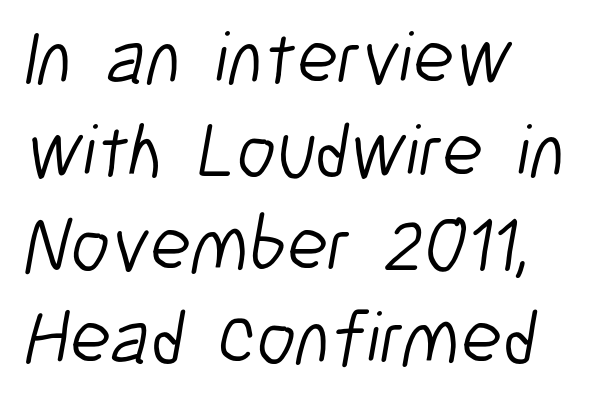
{"serif": "no", "bold": "no", "weight": "light", "width": "condensed", "stroke_contrast": "low", "x_height": "medium", "monospaced": "no", "underline": "no", "align": "left", "line_spacing_ratio": 1.23, "letter_spacing": "normal", "letter_spacing_em": 0.0, "glyph_px": 76}
